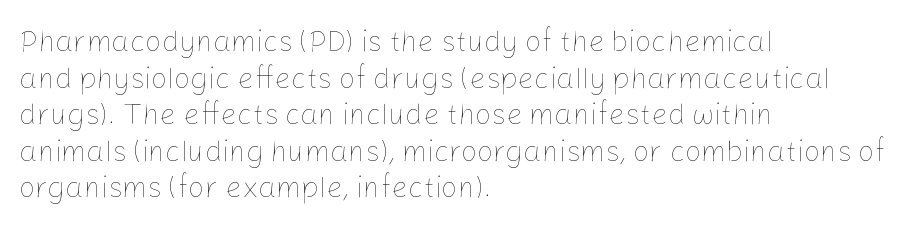
Decoration check: the copy has no underline. Character widths vary here, with narrow letters taking less room than wide ones. Stems here are at most as thick as an everyday book face. Words appear dense and cohesive because spacing is normal. The typography opts for an upright posture over an oblique one.
